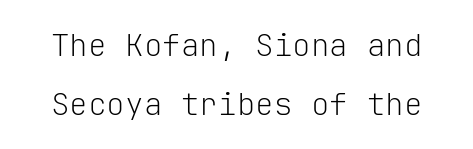
{"serif": "no", "italic": "no", "bold": "no", "weight": "light", "width": "normal", "stroke_contrast": "low", "x_height": "medium", "monospaced": "yes", "underline": "no", "line_spacing_ratio": 1.89, "letter_spacing": "normal", "letter_spacing_em": 0.0, "glyph_px": 31}
